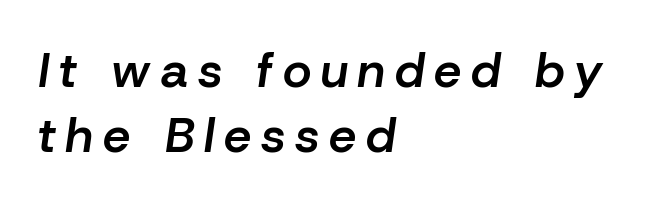
Plain, unruled lines of type. The text carries the slant typical of an italic or oblique font. Summary of vertical rhythm: regular, with standard interline spacing. The characters look somewhat weighty, a semibold short of true bold.
